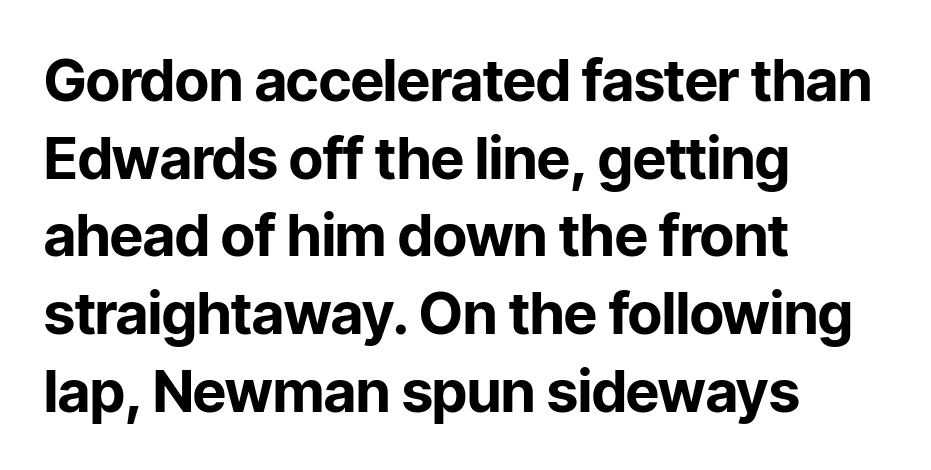
Does the type have serifs? No, each stem ends abruptly. How would I describe the line gaps? Plain and ordinary. Spacing verdict: proportional, widths tailored to each character. Caption: bold face, heavy strokes. Underlining? Definitely not there.
